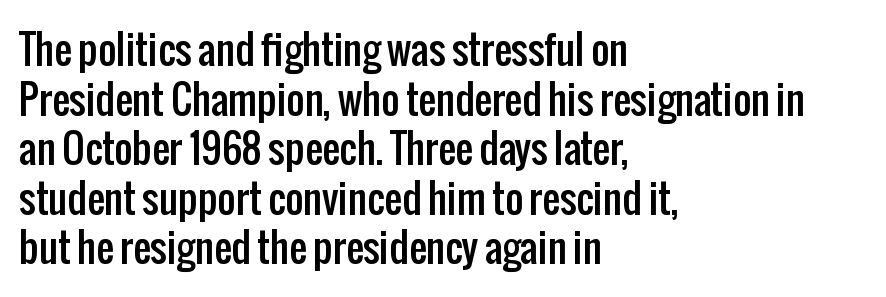
The lines in this sample share a left origin and differ only in where they stop. Is there any slant? The stems are plumb. Do the characters align in a grid? No, the font is proportional. Summary of vertical rhythm: regular, with standard interline spacing.
